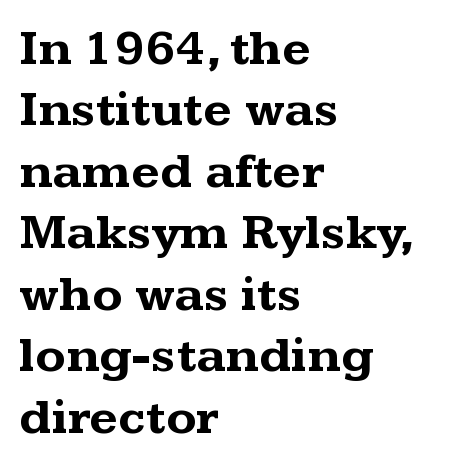
{"serif": "yes", "italic": "no", "bold": "yes", "weight": "bold", "width": "wide", "stroke_contrast": "medium", "x_height": "medium", "monospaced": "no", "underline": "no", "align": "left", "line_spacing_ratio": 1.23, "letter_spacing": "normal", "letter_spacing_em": 0.0, "glyph_px": 50}
